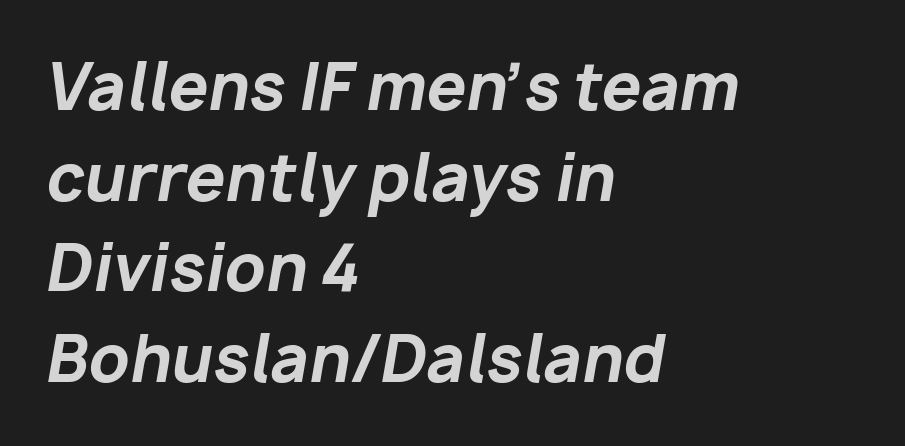
Here the designer chose a conventional face with non-uniform glyph widths. Each word holds together tightly as a unit, with standard inter-letter gaps. Has an underline been added? It has not. How would I describe the line gaps? Plain and ordinary. The letters are bold, with thick, heavy strokes. If you drew a ruler down the left edge, every line would touch it.
